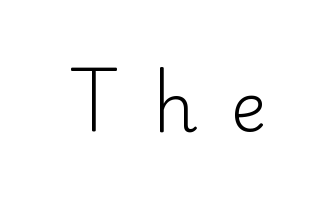
The image shows 68 px light type, upright; set unusually wide letter spacing (+0.49 em), not underlined; low stroke contrast and a small x-height.
